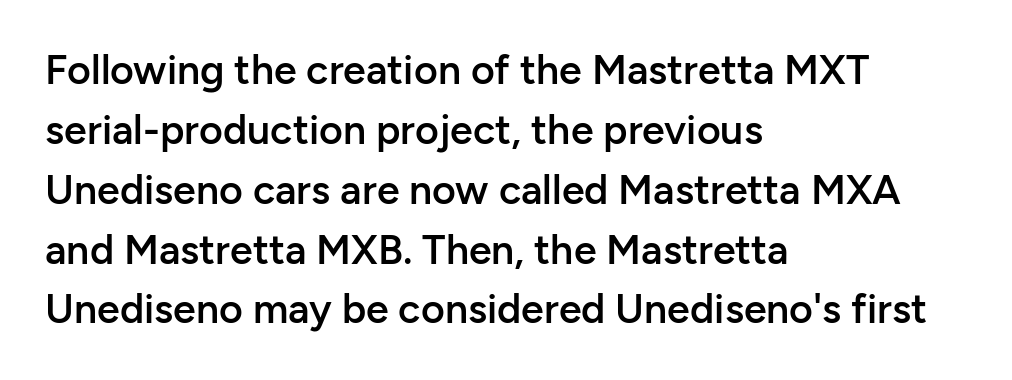
The image shows 41 px semibold sans-serif type, upright; set left-aligned, normal line spacing (1.46x), normal letter spacing, not underlined; low stroke contrast and a medium x-height.
